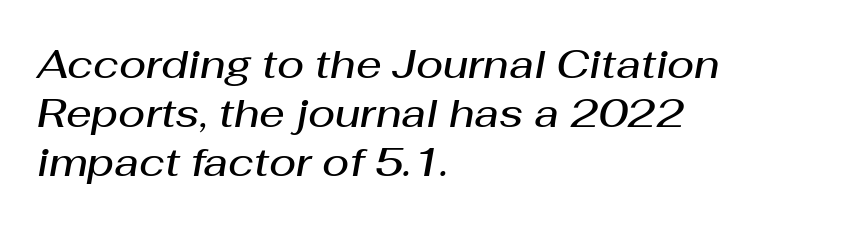
The image shows 40 px semibold type, italic (leaning right); set left-aligned, line spacing 1.23x, normal letter spacing, not underlined; medium stroke contrast and a medium x-height.
